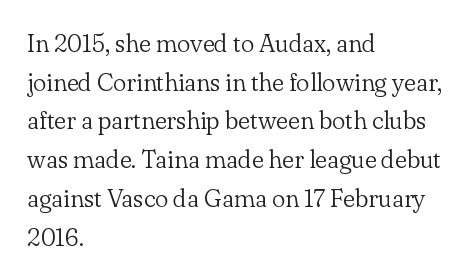
Notice how descenders clear the ascenders below comfortably — that's standard leading. Posture: vertical. Letter spacing: default. This rendering uses left alignment, leaving the right contour irregular.
